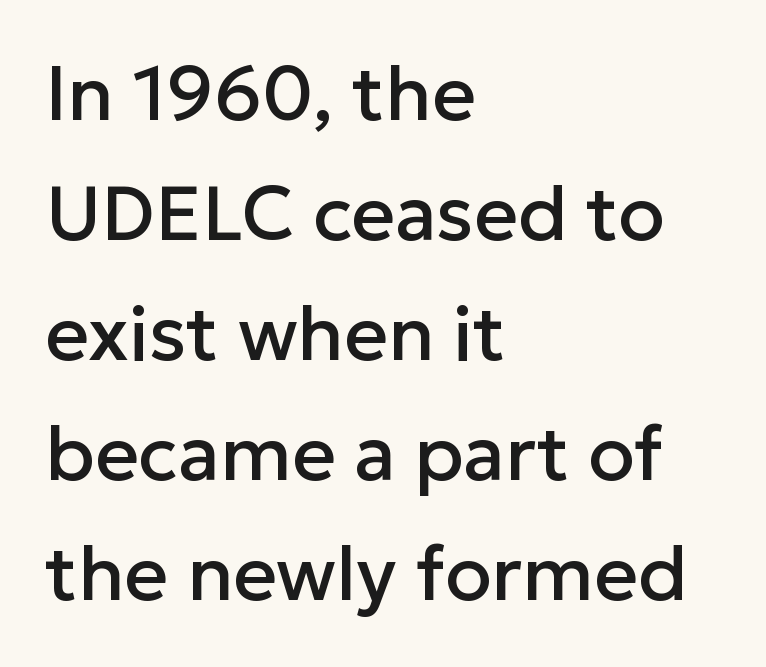
The horizontal fit of the characters is conventional and even. Reading down the column, the eye jumps a familiar distance to each next line. These lines are composed in type without serifs. Note the varied advance widths — an 'i' is clearly narrower than an 'm'. Alignment: flush left. When letters stand straight like this, we call the style roman or upright.
